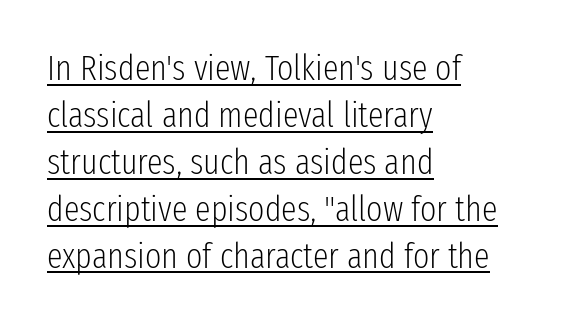
The image shows 35 px light, condensed sans-serif type, upright; set left-aligned, normal line spacing (1.34x), normal letter spacing, underlined; low stroke contrast and a medium x-height.
